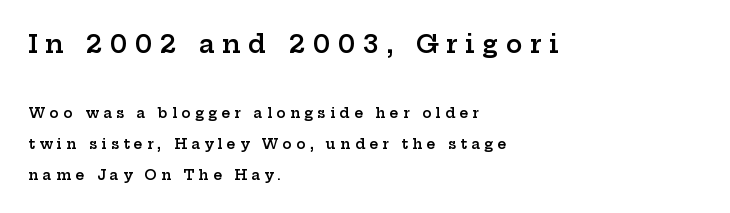
The letters are spread apart with noticeably loose tracking. Has an underline been added? It has not. The more generous point size was reserved for the upper chunk. As a designer I'd log this as weight 600, semibold. Posture: straight, roman, zero tilt.
